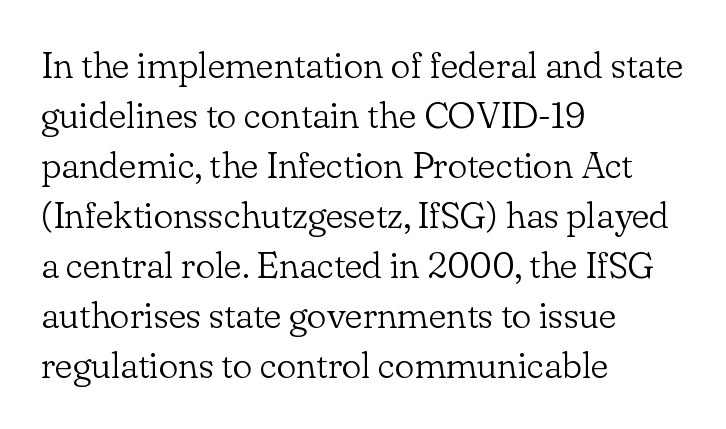
{"serif": "yes", "italic": "no", "bold": "no", "weight": "light", "width": "normal", "stroke_contrast": "low", "x_height": "small", "monospaced": "no", "underline": "no", "align": "left", "line_spacing": "normal", "line_spacing_ratio": 1.35, "letter_spacing": "normal", "letter_spacing_em": 0.0, "glyph_px": 37}
